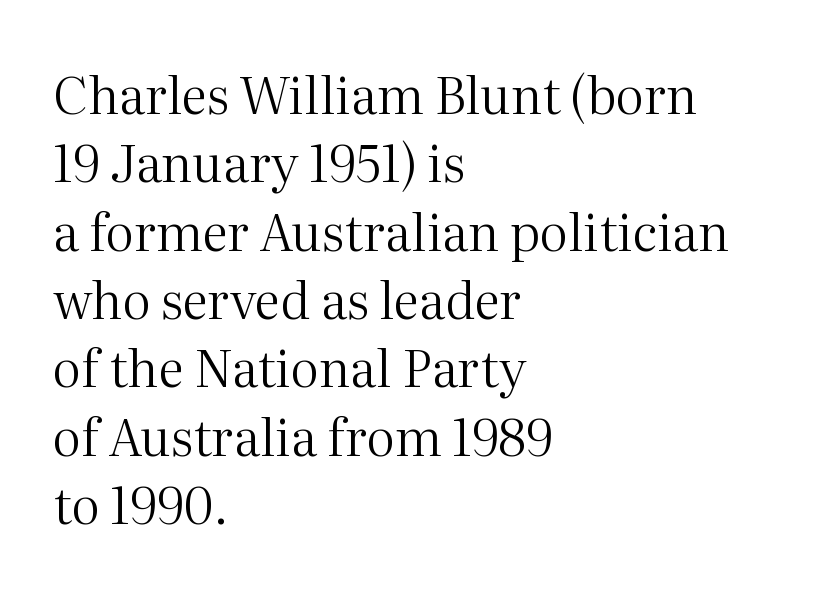
Q: Is the text bold? A: No.
Q: Is the text italic (slanted)? A: No, it is upright.
Q: Is the typeface a serif or a sans-serif typeface? A: Serif.
Q: Is the text underlined? A: No.
Q: How is the paragraph aligned? A: Left-aligned.
Q: Is the spacing between letters normal or unusually wide? A: Normal.
Q: Is the spacing between lines tight, normal or loose? A: Normal.
Q: Width (condensed, normal, or wide)? A: Normal.
Q: Stroke contrast? A: Medium.
Q: x-height? A: Medium.
Q: Monospaced? A: No.
